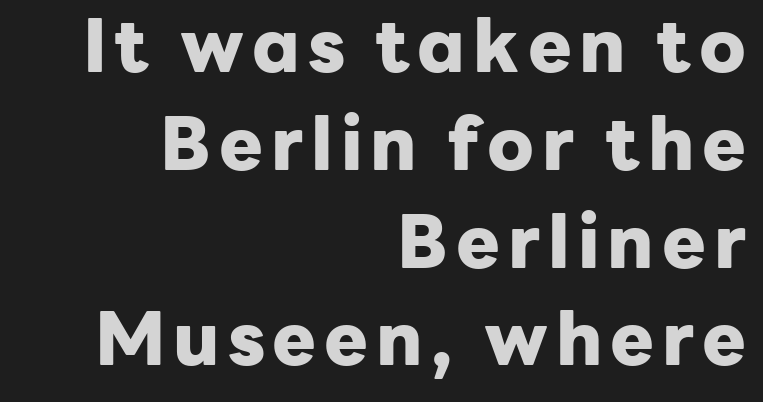
Which margin do the lines hug? The right one — the left edge is uneven. A sans-serif font was chosen for this passage. You could not count columns in this text — the font is proportionally spaced. Each row of text sits above clean, open space. A normal amount of white space separates one row of letters from the next. The letters stand upright; this is a roman face.
